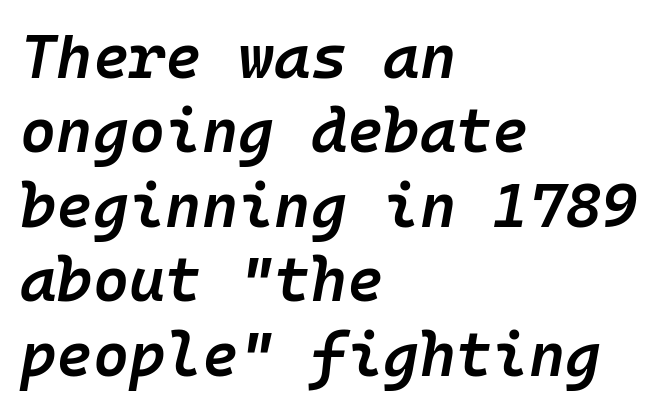
This sample has the even, mechanical cadence of fixed-width lettering. Every row of glyphs begins at an identical x-position on the left. Unmarked baselines from the first word to the last. An italicized treatment has been applied to the whole sample. Strokes here are thickened, but only to semibold level. This rendering leaves character spacing at its baseline value.
